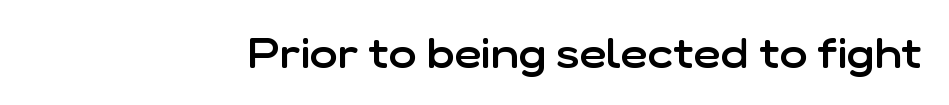
{"serif": "no", "italic": "no", "bold": "semi", "weight": "semibold", "width": "normal", "stroke_contrast": "low", "x_height": "medium", "monospaced": "no", "underline": "no", "letter_spacing": "normal", "letter_spacing_em": 0.0, "glyph_px": 42}
